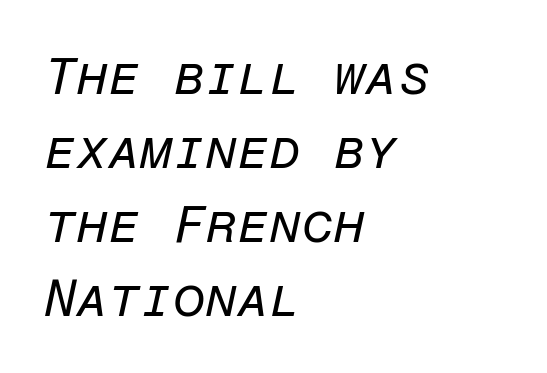
The image shows 52 px regular-weight type, italic (leaning right), monospaced; set left-aligned, normal line spacing (1.42x), normal letter spacing, not underlined; low stroke contrast and a medium x-height.
